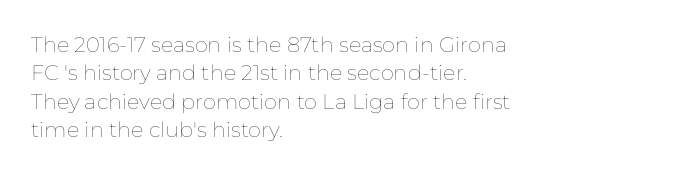
Q: Is the text bold? A: No.
Q: Is the text italic (slanted)? A: No, it is upright.
Q: Is the text underlined? A: No.
Q: How is the paragraph aligned? A: Left-aligned.
Q: Is the spacing between letters normal or unusually wide? A: Normal.
Q: Is the spacing between lines tight, normal or loose? A: Normal.
